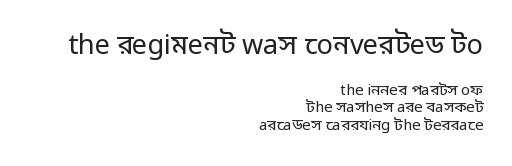
The image shows 27 px text type, upright; set right-aligned, tight line spacing (1.14x), normal letter spacing, not underlined; the first (top) block is 1.8x larger.
